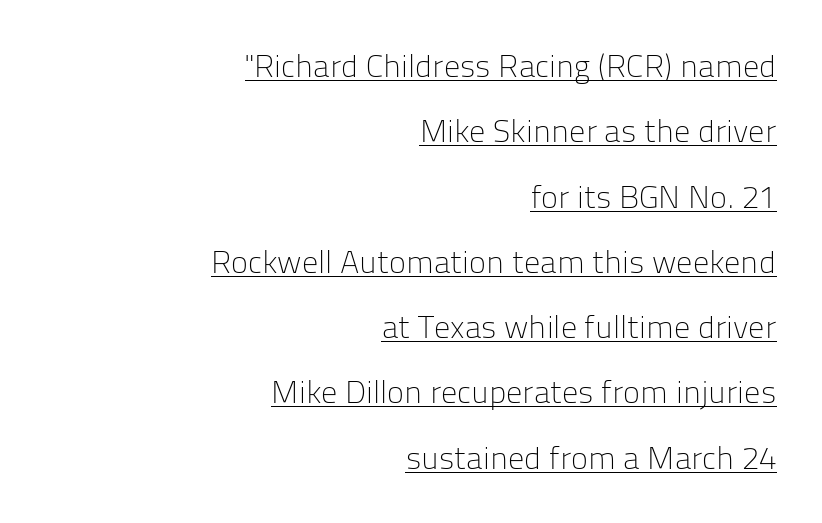
This is underlined copy, the kind a proofreader might mark for attention. A flush-right, rag-left setting is used for this passage. Heft: none added — not bold. Does extra space separate the letters? No, they use regular spacing.
